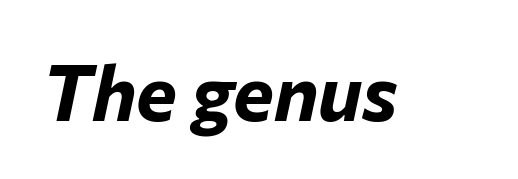
The typesetting leans heavy: a genuine bold. Clear beneath every line of the passage. You could not count columns in this text — the font is proportionally spaced. The face used here is rendered with its standard letterfit.
